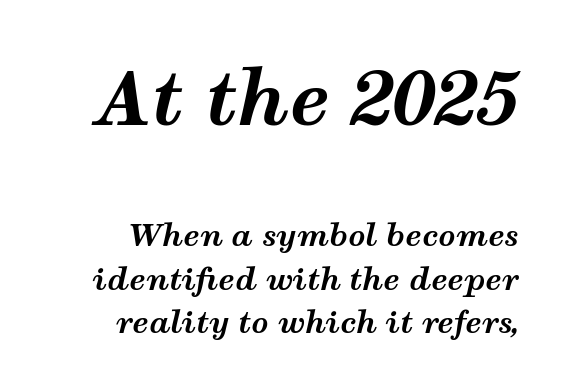
The image shows 74 px bold, wide type, italic (leaning right); set normal line spacing (1.45x), normal letter spacing, not underlined; the first (top) block is 2.47x larger; medium stroke contrast and a medium x-height.
